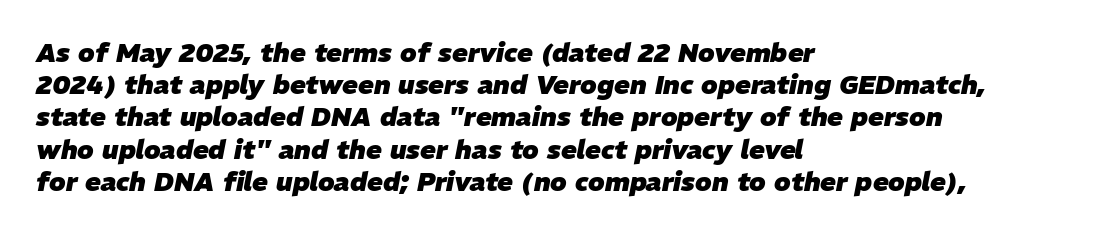
Q: Is the text bold? A: Yes.
Q: Is the text italic (slanted)? A: Yes, it leans right by about 11 degrees.
Q: Is the text underlined? A: No.
Q: How is the paragraph aligned? A: Left-aligned.
Q: Is the spacing between letters normal or unusually wide? A: Normal.
